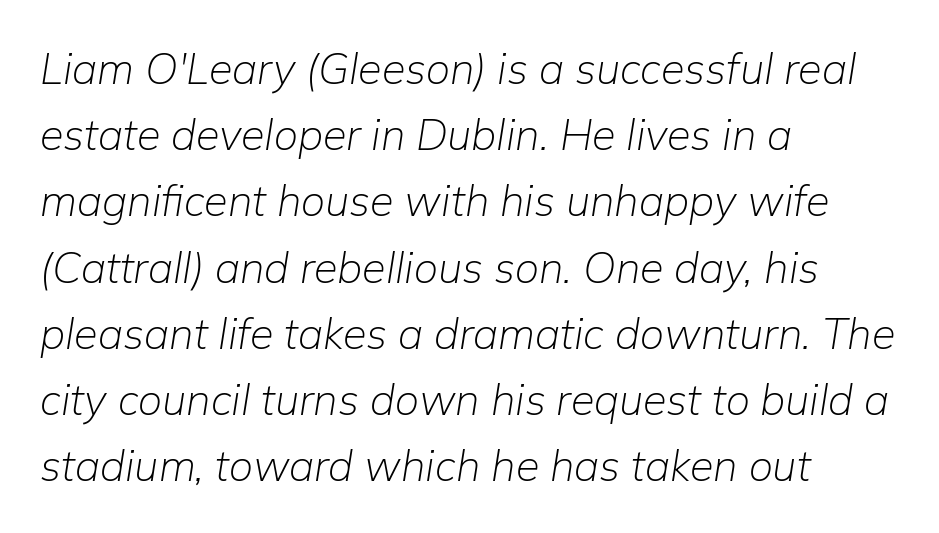
Q: Is the text bold? A: No.
Q: Is the text italic (slanted)? A: Yes, it leans right by about 9 degrees.
Q: Is the text underlined? A: No.
Q: How is the paragraph aligned? A: Left-aligned.
Q: Is the spacing between letters normal or unusually wide? A: Normal.
Q: Is the spacing between lines tight, normal or loose? A: Normal.
Q: Width (condensed, normal, or wide)? A: Normal.
Q: Stroke contrast? A: Low.
Q: x-height? A: Medium.
Q: Monospaced? A: No.
